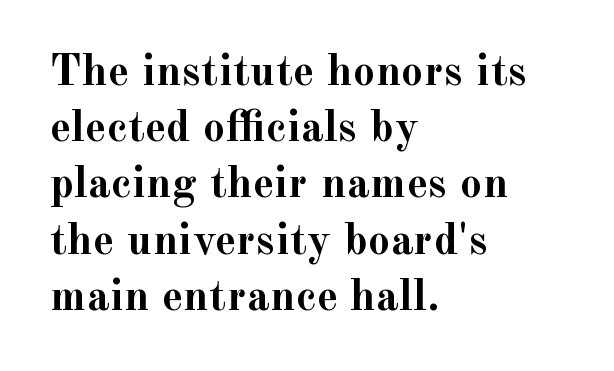
Quick note: underline off. Notice how descenders clear the ascenders below comfortably — that's standard leading. You could not count columns in this text — the font is proportionally spaced. Emphasis by weight is at full strength: bold.
